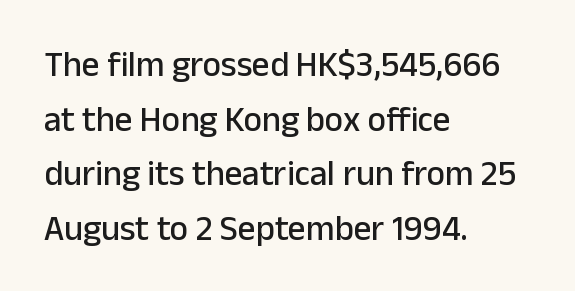
Q: Is the text italic (slanted)? A: No, it is upright.
Q: Is the typeface a serif or a sans-serif typeface? A: Sans-serif.
Q: Is the text underlined? A: No.
Q: How is the paragraph aligned? A: Left-aligned.
Q: Is the spacing between letters normal or unusually wide? A: Normal.
Q: Is the spacing between lines tight, normal or loose? A: Normal.
Q: Width (condensed, normal, or wide)? A: Normal.
Q: Stroke contrast? A: Low.
Q: x-height? A: Medium.
Q: Monospaced? A: No.
